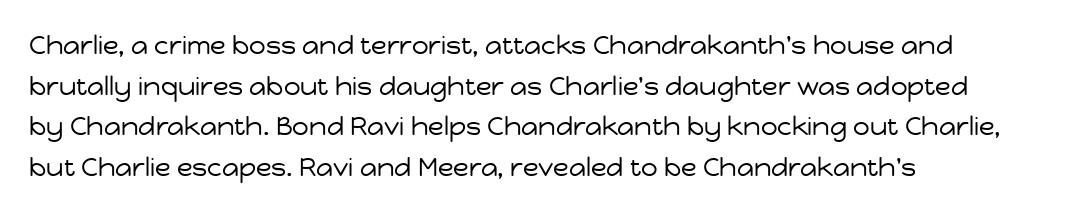
The zone under the glyphs is completely vacant. Letters have the restrained weight of plain body copy at most. Line beginnings align vertically; line endings do not. The gaps between neighbouring characters are ordinary and unremarkable.
